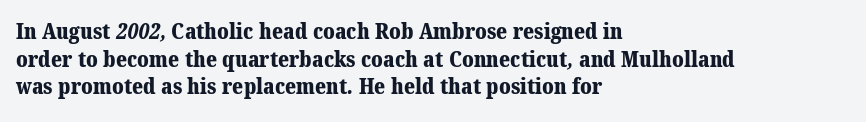
Q: Is the text bold? A: Yes.
Q: Is the text underlined? A: No.
Q: How is the paragraph aligned? A: Left-aligned.
Q: Is the spacing between letters normal or unusually wide? A: Normal.
Q: Is the spacing between lines tight, normal or loose? A: Normal.
